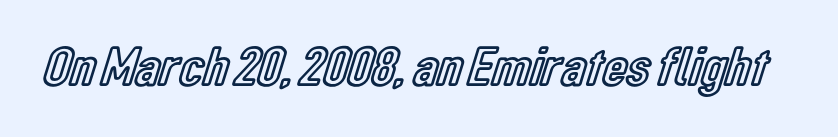
The image shows 56 px condensed type; set normal letter spacing, not underlined; a medium x-height.
